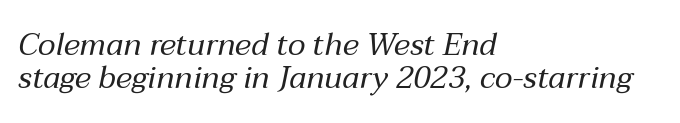
Q: Is the text bold? A: No.
Q: Is the text italic (slanted)? A: Yes, it leans right by about 12 degrees.
Q: Is the text underlined? A: No.
Q: How is the paragraph aligned? A: Left-aligned.
Q: Is the spacing between letters normal or unusually wide? A: Normal.
Q: Is the spacing between lines tight, normal or loose? A: Tight.
Q: Width (condensed, normal, or wide)? A: Normal.
Q: Stroke contrast? A: Medium.
Q: x-height? A: Medium.
Q: Monospaced? A: No.
